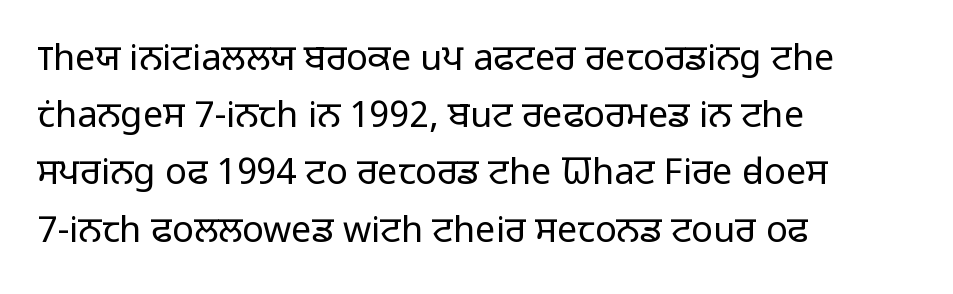
{"serif": "no", "italic": "no", "bold": "no", "weight": "light", "width": "normal", "stroke_contrast": "low", "x_height": "medium", "monospaced": "no", "underline": "no", "align": "left", "line_spacing": "normal", "line_spacing_ratio": 1.59, "letter_spacing": "normal", "letter_spacing_em": 0.0, "glyph_px": 36}
